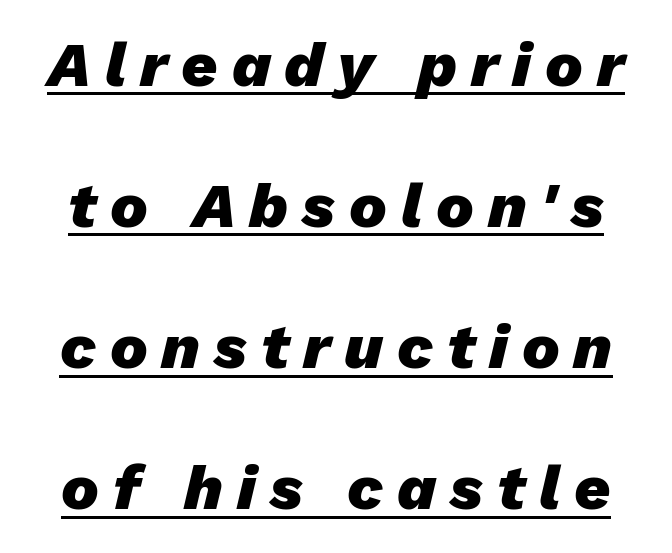
{"italic": "yes", "lean": "right", "slant_degrees": 13, "bold": "yes", "weight": "heavy", "width": "normal", "stroke_contrast": "low", "x_height": "medium", "monospaced": "no", "underline": "yes", "line_spacing": "loose", "line_spacing_ratio": 2.24, "letter_spacing": "wide", "letter_spacing_em": 0.22, "glyph_px": 63}
